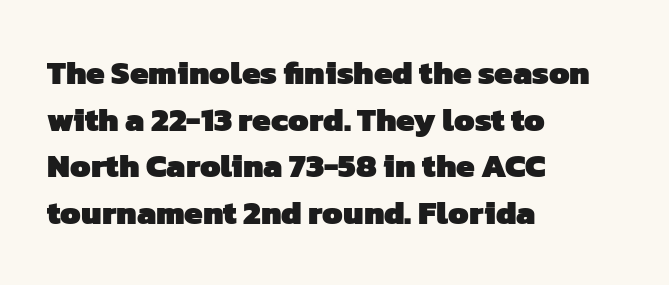
{"serif": "no", "bold": "yes", "weight": "heavy", "width": "normal", "stroke_contrast": "low", "x_height": "medium", "monospaced": "no", "underline": "no", "align": "left", "line_spacing": "normal", "line_spacing_ratio": 1.41, "letter_spacing": "normal", "letter_spacing_em": 0.0, "glyph_px": 33}
